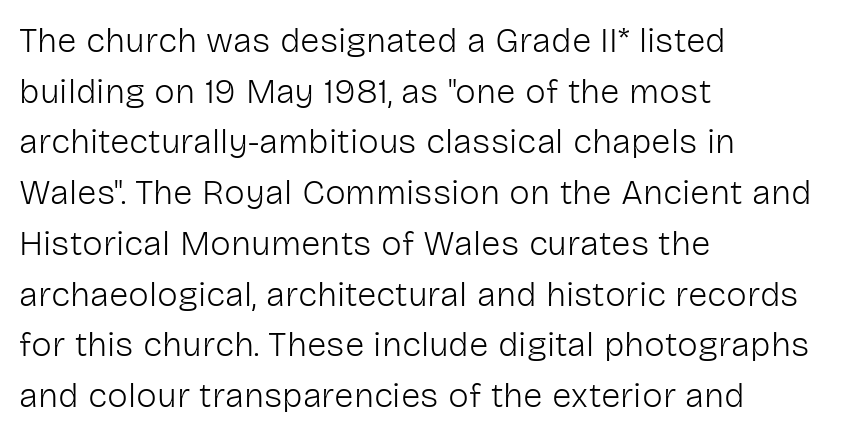
The image shows 35 px light sans-serif type, upright; set left-aligned, normal line spacing (1.45x), normal letter spacing, not underlined; low stroke contrast and a medium x-height.
